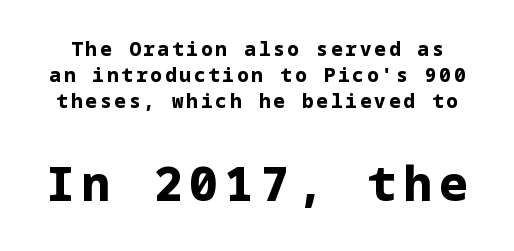
Q: Is the text bold? A: Yes.
Q: Is the text italic (slanted)? A: No, it is upright.
Q: Is the typeface a serif or a sans-serif typeface? A: Sans-serif.
Q: Is the text underlined? A: No.
Q: Is the spacing between lines tight, normal or loose? A: Normal.
Q: Which block of text is set in a larger size, the first (top) or the second (bottom)? A: The second (bottom) one.
Q: Width (condensed, normal, or wide)? A: Normal.
Q: Stroke contrast? A: Low.
Q: x-height? A: Medium.
